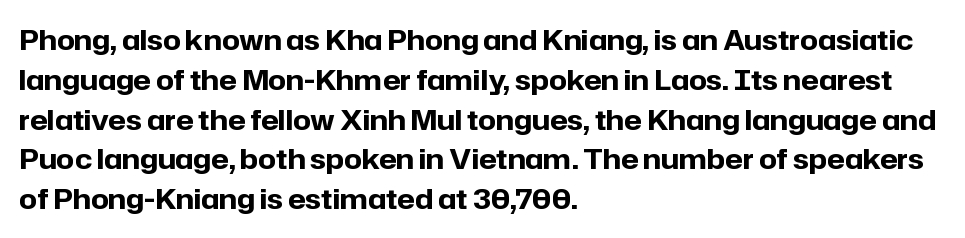
The paragraph has a hard left edge and a soft right edge. Looks like regular typesetting: each glyph gets only the width it needs. I'd call this a sans setting — the letters go barefoot. Each word holds together tightly as a unit, with standard inter-letter gaps. Caption: bold face, heavy strokes.
